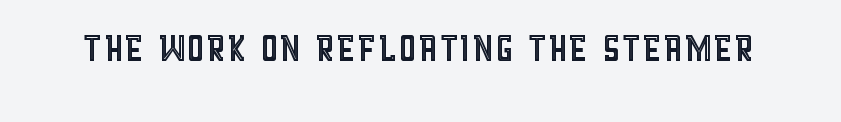
The axis of the letterforms is exactly vertical. Descenders hang freely into open space. Default kerning and tracking; the words read as compact shapes. Note the varied advance widths — an 'i' is clearly narrower than an 'm'.
